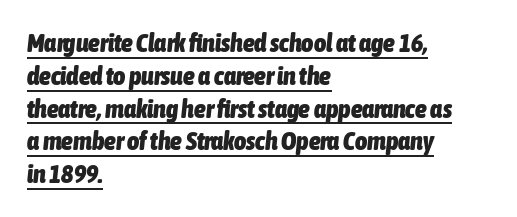
Q: Is the text bold? A: Yes.
Q: Is the text italic (slanted)? A: Yes, it leans right by about 6 degrees.
Q: Is the text underlined? A: Yes.
Q: How is the paragraph aligned? A: Left-aligned.
Q: Is the spacing between letters normal or unusually wide? A: Normal.
Q: Is the spacing between lines tight, normal or loose? A: Normal.
